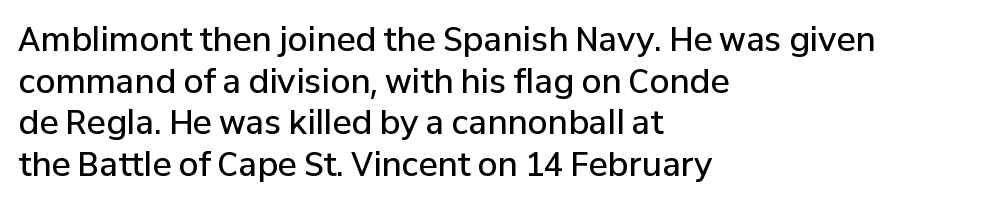
{"serif": "no", "italic": "no", "bold": "semi", "weight": "semibold", "width": "normal", "stroke_contrast": "low", "x_height": "medium", "monospaced": "no", "underline": "no", "align": "left", "line_spacing": "normal", "line_spacing_ratio": 1.3, "letter_spacing": "normal", "letter_spacing_em": 0.0, "glyph_px": 32}
